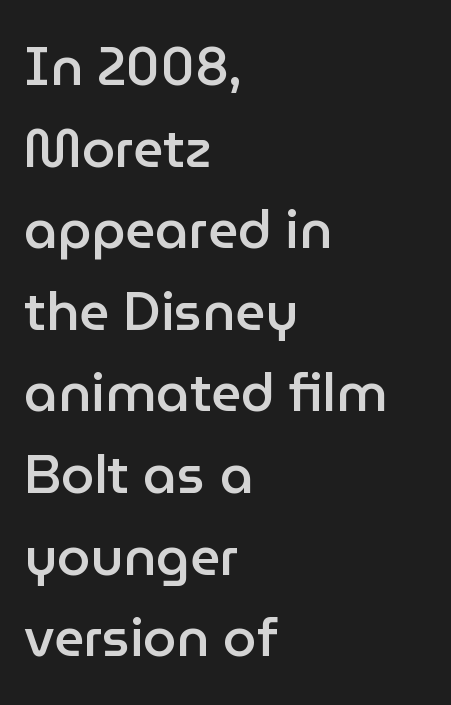
{"serif": "no", "italic": "no", "bold": "semi", "weight": "semibold", "width": "normal", "stroke_contrast": "low", "x_height": "medium", "monospaced": "no", "underline": "no", "align": "left", "line_spacing": "normal", "line_spacing_ratio": 1.54, "letter_spacing": "normal", "letter_spacing_em": 0.0, "glyph_px": 53}
